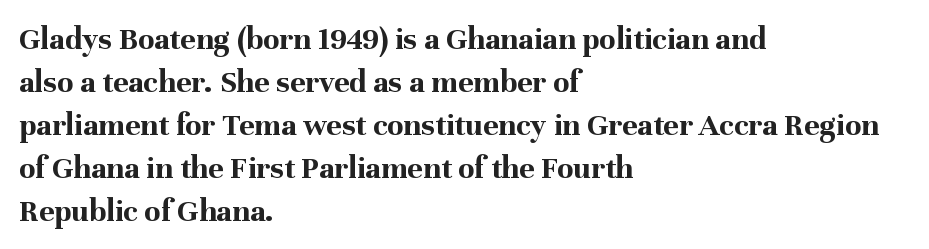
{"serif": "yes", "italic": "no", "bold": "yes", "weight": "bold", "width": "normal", "stroke_contrast": "medium", "x_height": "medium", "monospaced": "no", "underline": "no", "align": "left", "line_spacing": "normal", "line_spacing_ratio": 1.3, "letter_spacing": "normal", "letter_spacing_em": 0.0, "glyph_px": 33}
